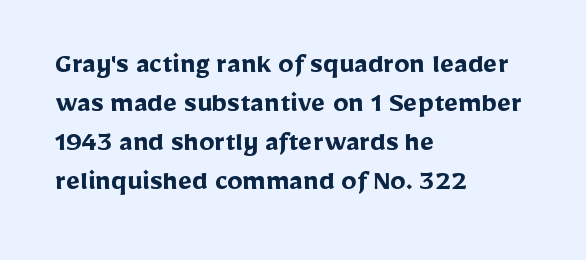
Weight check: bold — yes, fully. Compared with typical paragraphs, the rows here are spaced about the same. The letters stand straight up with perfectly vertical stems. To sum up the face: it is a sans, with no serifs. Beneath every word, the page is bare.
